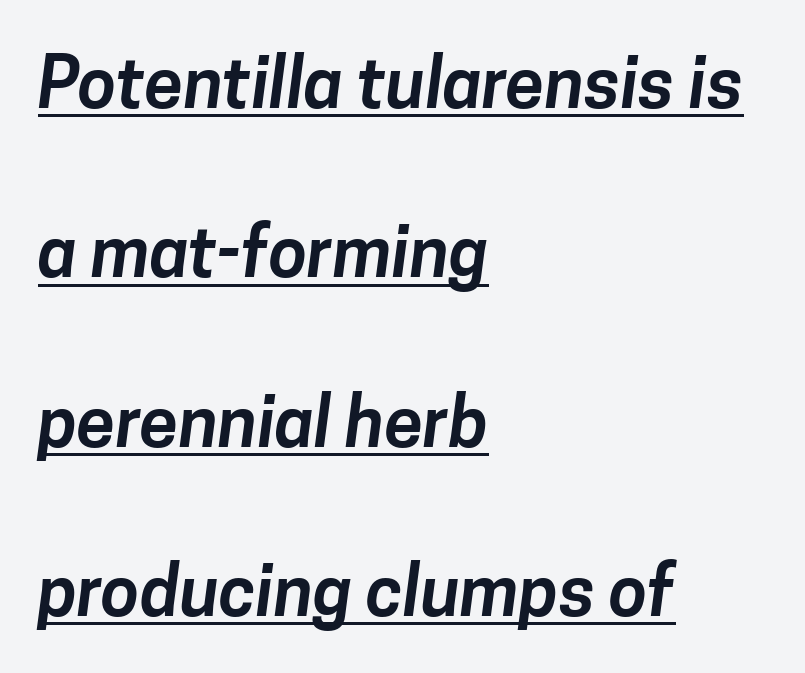
{"serif": "no", "width": "normal", "stroke_contrast": "low", "x_height": "medium", "monospaced": "no", "underline": "yes", "align": "left", "line_spacing": "loose", "line_spacing_ratio": 2.42, "letter_spacing": "normal", "letter_spacing_em": 0.0, "glyph_px": 70}
